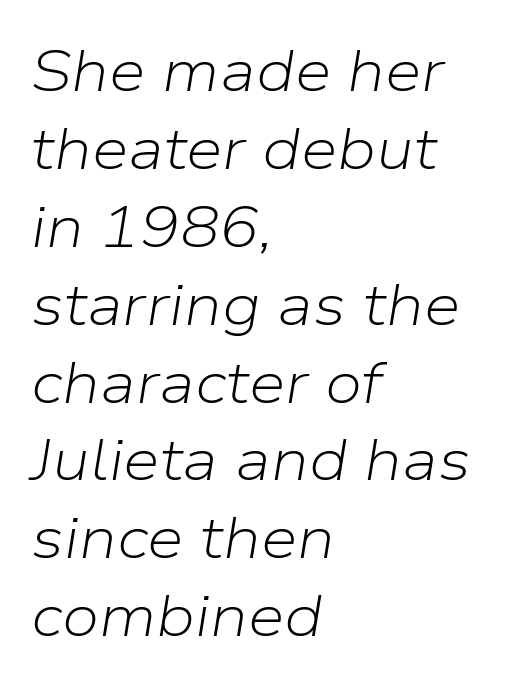
How would I describe the line gaps? Plain and ordinary. The characters are drawn with everyday or finer stroke widths. The tracking reads as untouched default to a designer's eye. The axis of the letterforms is tilted away from vertical. The rendering anchors every line to the left-hand side. Each letter keeps its own natural width here, so spacing adapts to shape.
